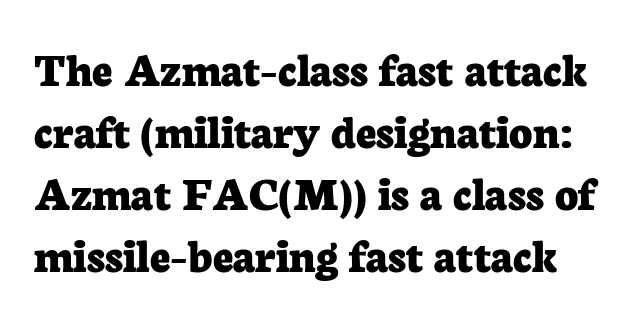
Each row of text sits above clean, open space. This sample uses a serif face. This sample uses an upright cut, with every glyph sitting square on the baseline. The letters advance in unequal steps, a hallmark of proportional type.
